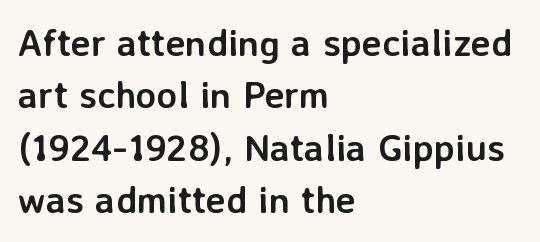
Each line starts at the same left margin while the right side varies. Does the lettering tilt? It doesn't — this is upright. A sans-serif font was chosen for this passage. In terms of weight, the rendering is a true, heavy bold.
